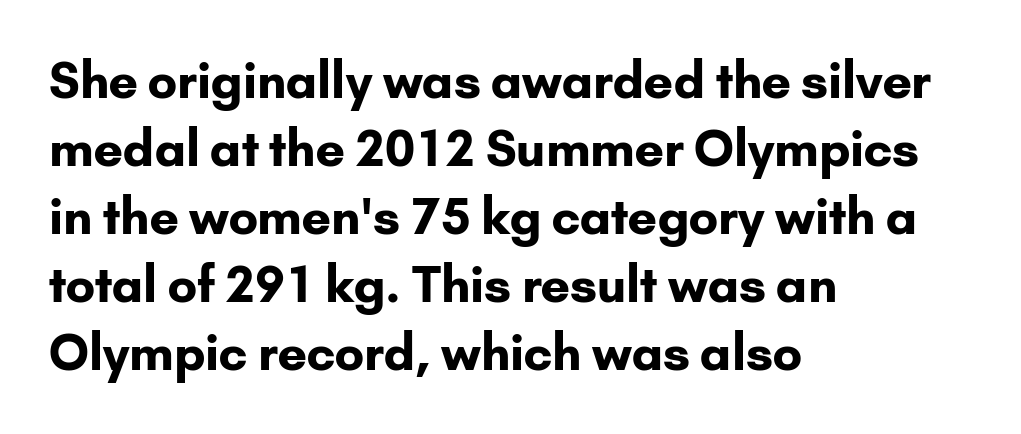
The image shows 49 px bold sans-serif type, upright; set left-aligned, normal line spacing (1.39x), normal letter spacing, not underlined; low stroke contrast and a small x-height.
